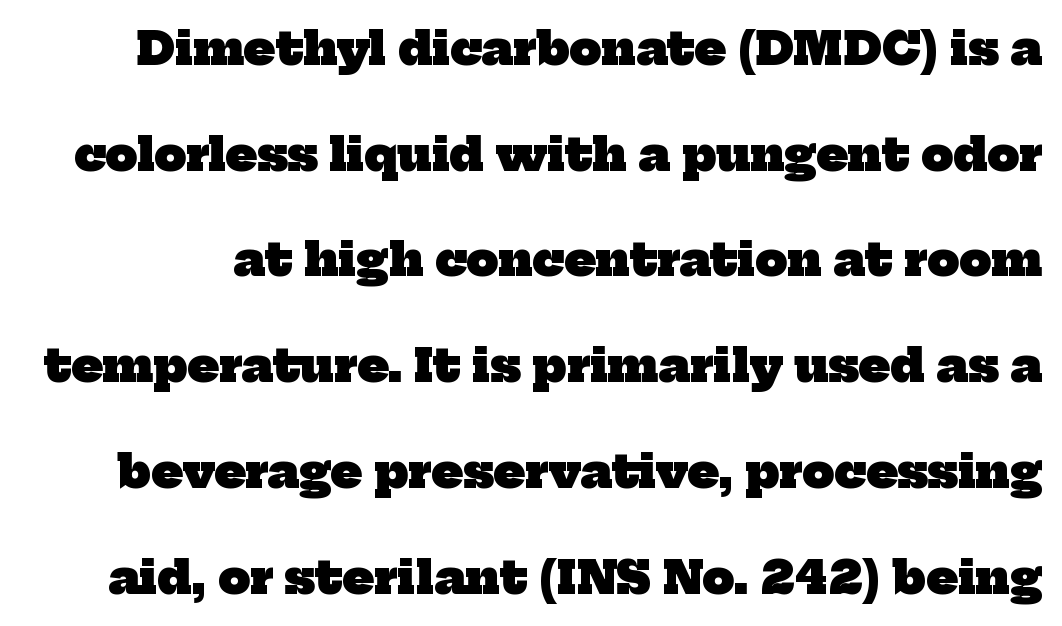
The image shows 45 px heavy serif type; set loose line spacing (2.35x), normal letter spacing, not underlined; low stroke contrast and a medium x-height.
